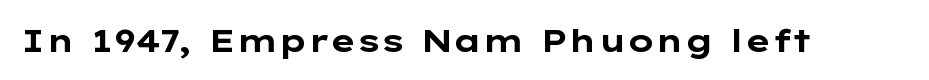
{"serif": "no", "italic": "no", "bold": "yes", "weight": "bold", "width": "wide", "stroke_contrast": "low", "x_height": "medium", "monospaced": "no", "underline": "no", "letter_spacing": "normal", "letter_spacing_em": 0.0, "glyph_px": 32}
